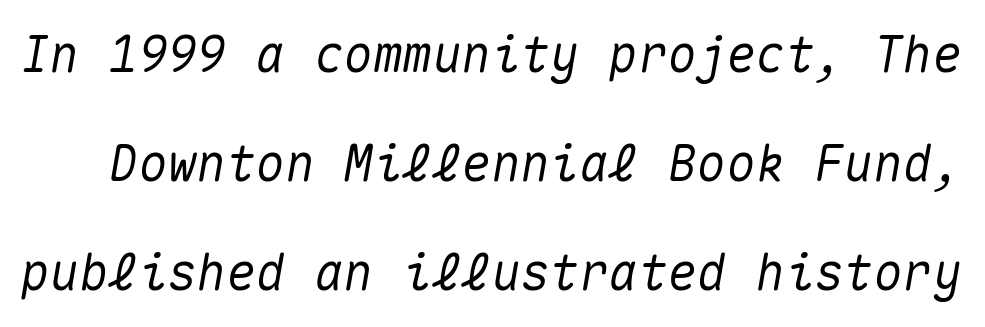
The image shows 49 px text type, italic (leaning right), monospaced; set loose line spacing (2.22x), normal letter spacing, not underlined; medium stroke contrast and a medium x-height.
